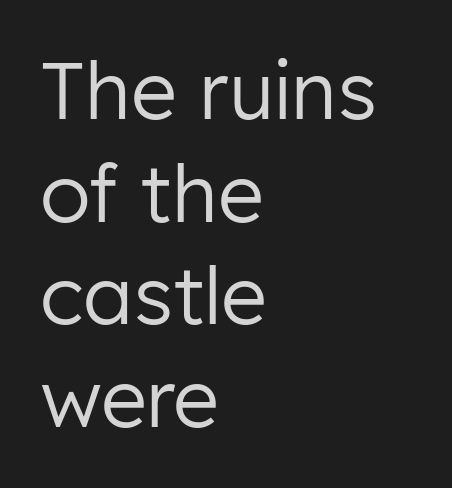
The image shows 79 px regular-weight sans-serif type, upright; set left-aligned, normal line spacing (1.3x), normal letter spacing, not underlined; low stroke contrast and a medium x-height.
